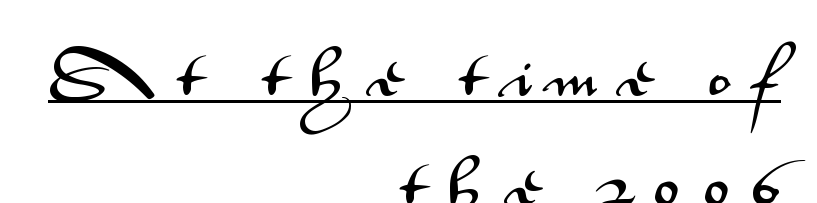
{"serif": "no", "width": "wide", "stroke_contrast": "medium", "x_height": "small", "monospaced": "no", "underline": "yes", "align": "right", "line_spacing": "loose", "line_spacing_ratio": 2.27, "letter_spacing": "wide", "letter_spacing_em": 0.43, "glyph_px": 48}
